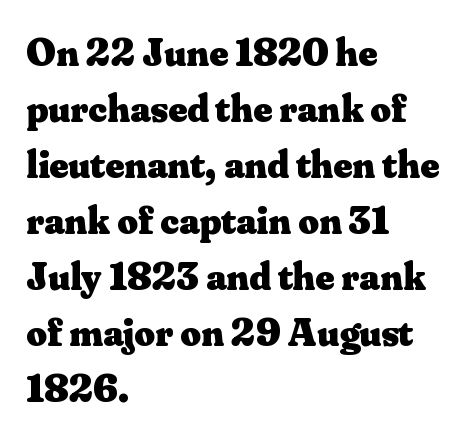
{"serif": "yes", "italic": "no", "bold": "yes", "weight": "heavy", "width": "normal", "stroke_contrast": "medium", "x_height": "small", "monospaced": "no", "underline": "no", "align": "left", "line_spacing": "normal", "line_spacing_ratio": 1.4, "letter_spacing": "normal", "letter_spacing_em": 0.0, "glyph_px": 40}
